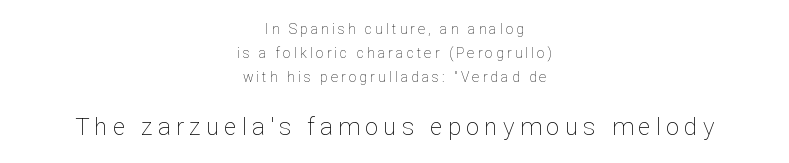
Q: Is the text bold? A: No.
Q: Is the text italic (slanted)? A: No, it is upright.
Q: Is the text underlined? A: No.
Q: How is the paragraph aligned? A: Centered.
Q: Is the spacing between letters normal or unusually wide? A: Unusually wide.
Q: Which block of text is set in a larger size, the first (top) or the second (bottom)? A: The second (bottom) one.
